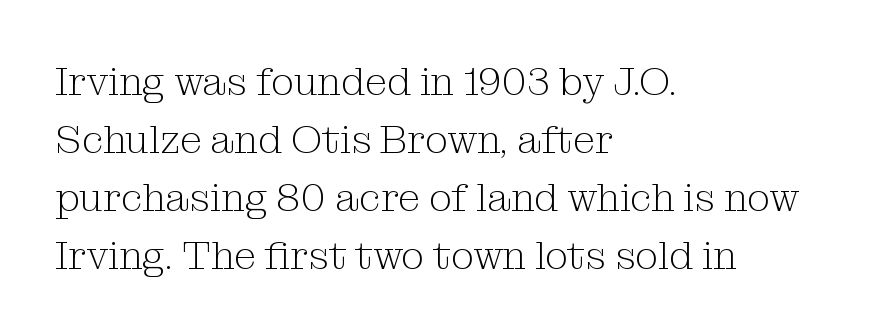
The space between consecutive lines is moderate. Style check: upright. Nobody drew a line under any word here. What stands out about the letter spacing? Nothing — it is the standard amount.
